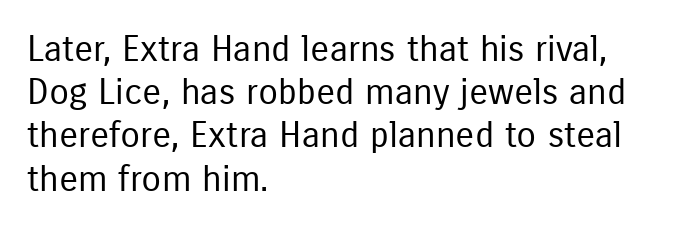
Q: Is the text bold? A: No.
Q: Is the text italic (slanted)? A: No, it is upright.
Q: Is the typeface a serif or a sans-serif typeface? A: Sans-serif.
Q: Is the text underlined? A: No.
Q: How is the paragraph aligned? A: Left-aligned.
Q: Is the spacing between letters normal or unusually wide? A: Normal.
Q: Width (condensed, normal, or wide)? A: Condensed.
Q: Stroke contrast? A: Low.
Q: x-height? A: Medium.
Q: Monospaced? A: No.
